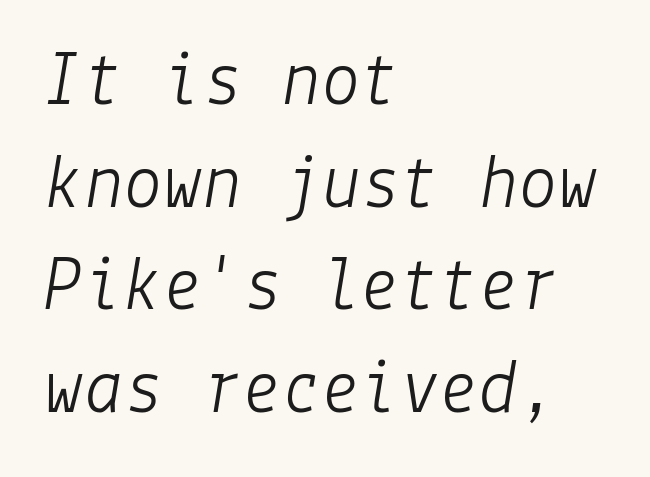
{"italic": "yes", "lean": "right", "slant_degrees": 9, "bold": "no", "weight": "light", "width": "normal", "stroke_contrast": "low", "x_height": "medium", "underline": "no", "align": "left", "line_spacing": "normal", "line_spacing_ratio": 1.3, "letter_spacing": "normal", "letter_spacing_em": 0.0, "glyph_px": 79}
